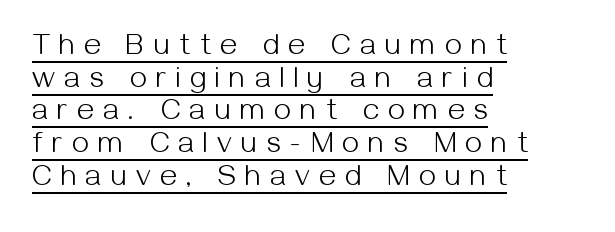
Q: Is the text bold? A: No.
Q: Is the text italic (slanted)? A: No, it is upright.
Q: Is the typeface a serif or a sans-serif typeface? A: Sans-serif.
Q: Is the text underlined? A: Yes.
Q: How is the paragraph aligned? A: Left-aligned.
Q: Is the spacing between letters normal or unusually wide? A: Unusually wide.
Q: Is the spacing between lines tight, normal or loose? A: Tight.
Q: Width (condensed, normal, or wide)? A: Normal.
Q: Stroke contrast? A: Medium.
Q: x-height? A: Medium.
Q: Monospaced? A: No.
